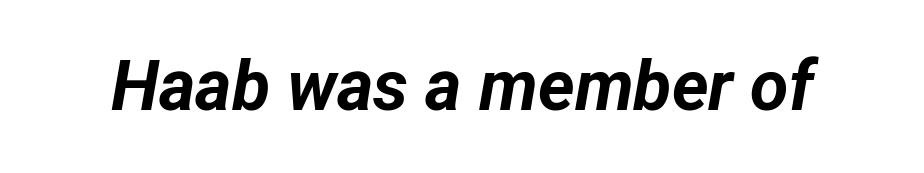
Quick note: italic. Varying glyph widths throughout — classic text-font behaviour. The passage shown is not underscored anywhere. Here the glyphs are tracked normally, forming tight word shapes. Strokes here are thick enough to call this a true bold.
